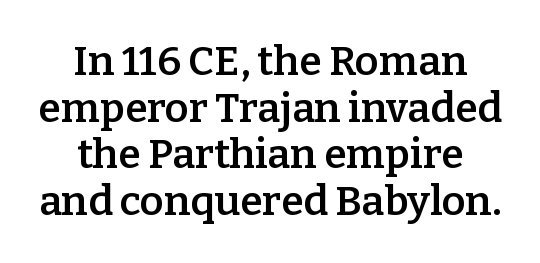
Q: Is the text bold? A: Semi-bold.
Q: Is the text italic (slanted)? A: No, it is upright.
Q: Is the typeface a serif or a sans-serif typeface? A: Serif.
Q: Is the text underlined? A: No.
Q: How is the paragraph aligned? A: Centered.
Q: Is the spacing between letters normal or unusually wide? A: Normal.
Q: Is the spacing between lines tight, normal or loose? A: Tight.
Q: Width (condensed, normal, or wide)? A: Normal.
Q: Stroke contrast? A: Low.
Q: x-height? A: Medium.
Q: Monospaced? A: No.
